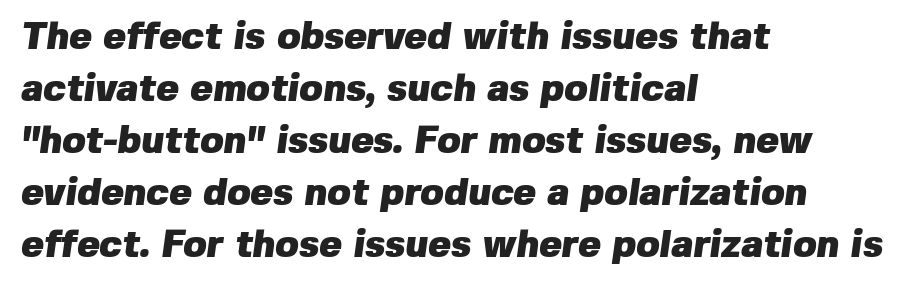
Typographic density is high because the face is bold. Is this a sans? Yes — the strokes have no serifs. Think of a printed novel: that variable character pitch is what you see here. Does the copy run flush right? No — it runs flush left. Nobody drew a line under any word here. The line-height multiplier appears to be the usual default.
